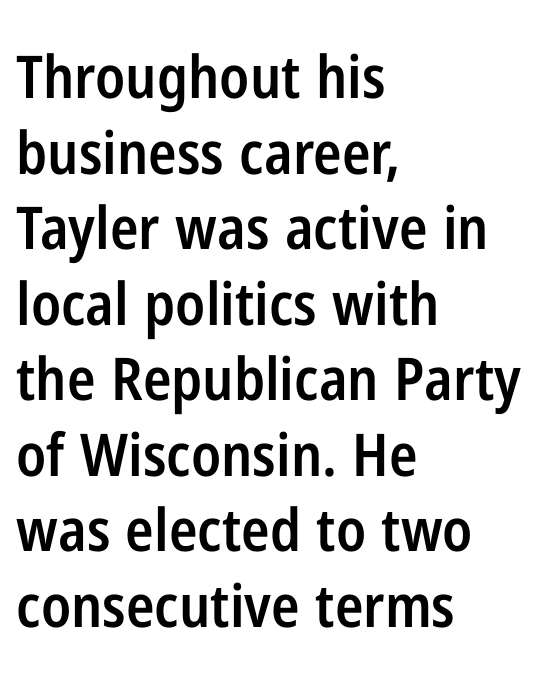
{"serif": "no", "italic": "no", "bold": "semi", "weight": "semibold", "width": "condensed", "stroke_contrast": "low", "x_height": "medium", "monospaced": "no", "underline": "no", "align": "left", "line_spacing": "normal", "line_spacing_ratio": 1.28, "letter_spacing": "normal", "letter_spacing_em": 0.0, "glyph_px": 59}
